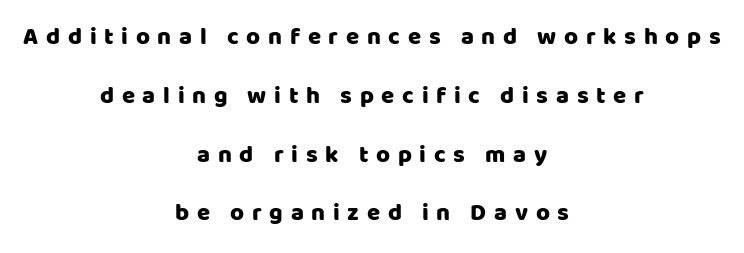
Q: Is the text italic (slanted)? A: No, it is upright.
Q: Is the text underlined? A: No.
Q: How is the paragraph aligned? A: Centered.
Q: Is the spacing between letters normal or unusually wide? A: Unusually wide.
Q: Is the spacing between lines tight, normal or loose? A: Loose.
